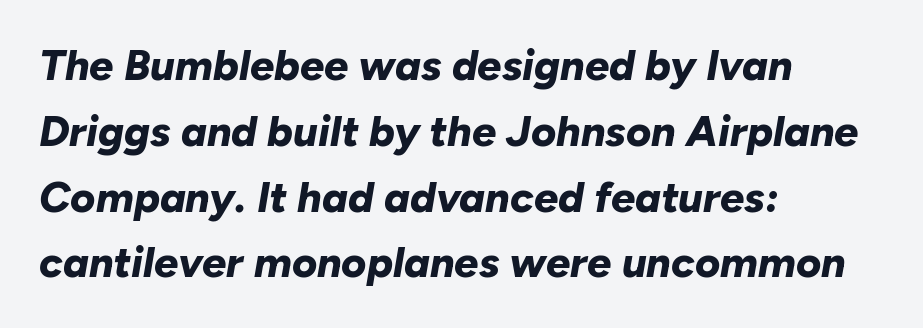
Q: Is the text bold? A: Yes.
Q: Is the text italic (slanted)? A: Yes, it leans right by about 10 degrees.
Q: Is the text underlined? A: No.
Q: How is the paragraph aligned? A: Left-aligned.
Q: Is the spacing between letters normal or unusually wide? A: Normal.
Q: Is the spacing between lines tight, normal or loose? A: Normal.
Q: Width (condensed, normal, or wide)? A: Normal.
Q: Stroke contrast? A: Low.
Q: x-height? A: Medium.
Q: Monospaced? A: No.
